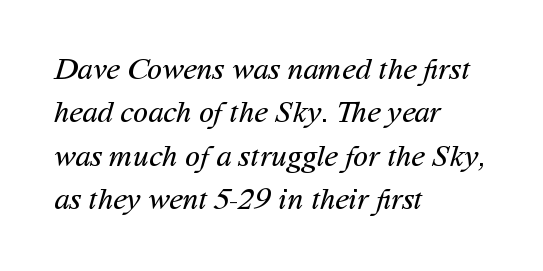
{"serif": "no", "bold": "no", "weight": "regular", "width": "normal", "stroke_contrast": "medium", "x_height": "medium", "monospaced": "no", "underline": "no", "align": "left", "line_spacing": "normal", "line_spacing_ratio": 1.4, "letter_spacing": "normal", "letter_spacing_em": 0.0, "glyph_px": 31}
